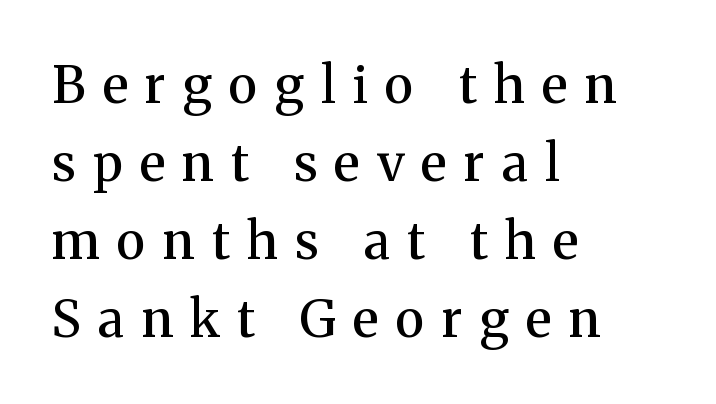
{"serif": "yes", "italic": "no", "bold": "semi", "weight": "semibold", "width": "normal", "stroke_contrast": "medium", "x_height": "medium", "monospaced": "no", "underline": "no", "align": "left", "line_spacing": "normal", "line_spacing_ratio": 1.53, "letter_spacing": "wide", "letter_spacing_em": 0.34, "glyph_px": 51}
